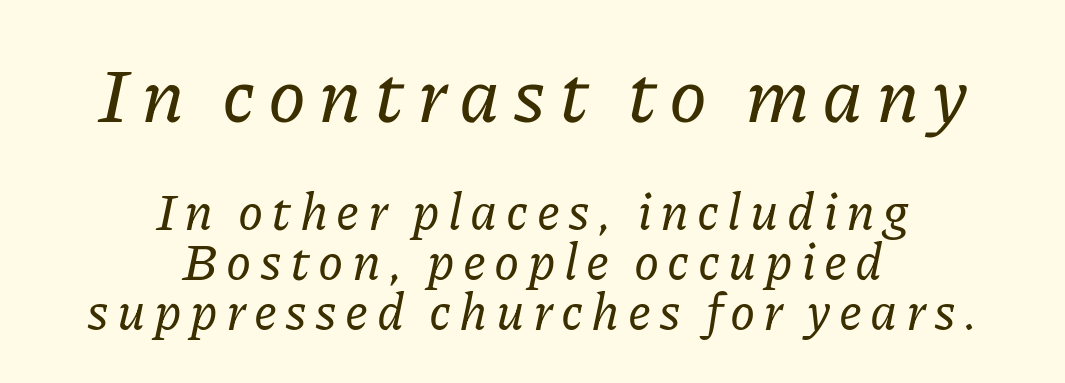
The image shows 77 px serif type, italic (leaning right); set centered, tight line spacing (0.98x), not underlined; the first (top) block is 1.51x larger; low stroke contrast and a medium x-height.
